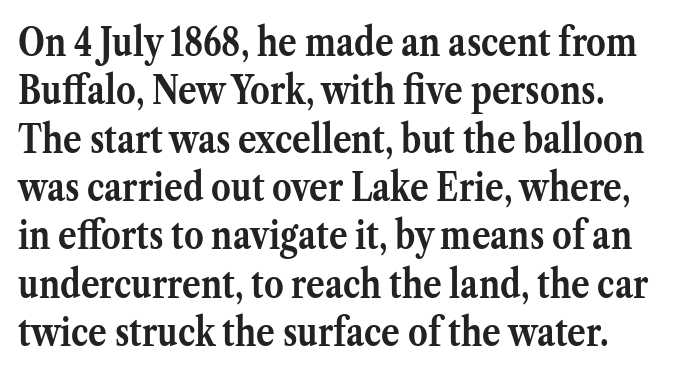
The image shows 39 px semibold serif type, upright; set left-aligned, line spacing 1.24x, normal letter spacing, not underlined; medium stroke contrast and a medium x-height.
